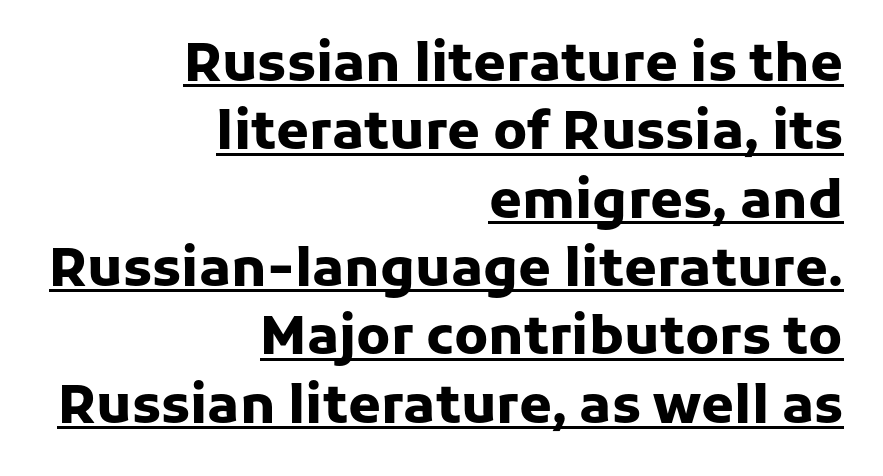
{"serif": "no", "italic": "no", "bold": "yes", "weight": "heavy", "width": "normal", "stroke_contrast": "low", "x_height": "medium", "monospaced": "no", "underline": "yes", "align": "right", "line_spacing": "normal", "line_spacing_ratio": 1.29, "letter_spacing": "normal", "letter_spacing_em": 0.0, "glyph_px": 53}
